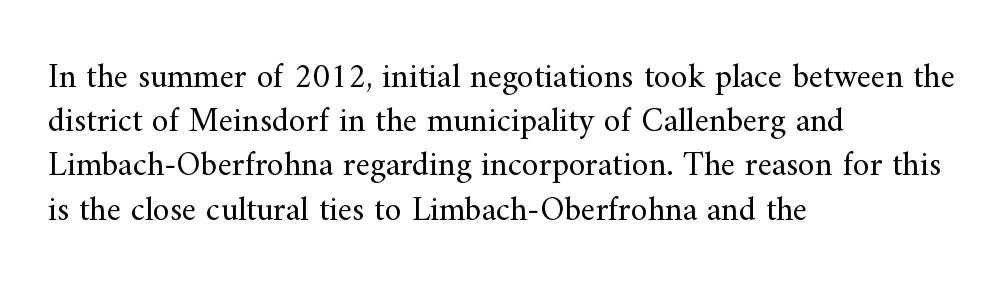
{"serif": "yes", "italic": "no", "bold": "no", "weight": "regular", "width": "normal", "stroke_contrast": "medium", "x_height": "small", "monospaced": "no", "underline": "no", "align": "left", "line_spacing": "normal", "line_spacing_ratio": 1.3, "letter_spacing": "normal", "letter_spacing_em": 0.0, "glyph_px": 34}
